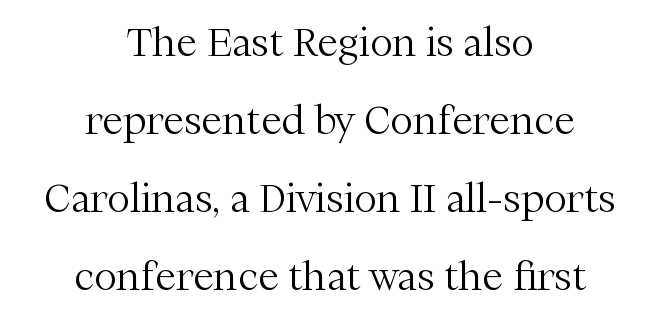
{"serif": "yes", "italic": "no", "bold": "no", "weight": "light", "width": "normal", "stroke_contrast": "medium", "x_height": "medium", "monospaced": "no", "underline": "no", "align": "center", "line_spacing": "loose", "line_spacing_ratio": 2.05, "letter_spacing": "normal", "letter_spacing_em": 0.0, "glyph_px": 38}
